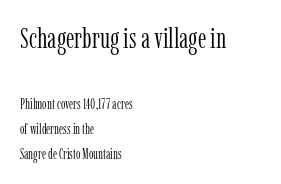
The image shows 29 px light, condensed serif type, upright; set left-aligned, line spacing 1.79x, normal letter spacing, not underlined; the first (top) block is 2.07x larger; low stroke contrast and a medium x-height.
